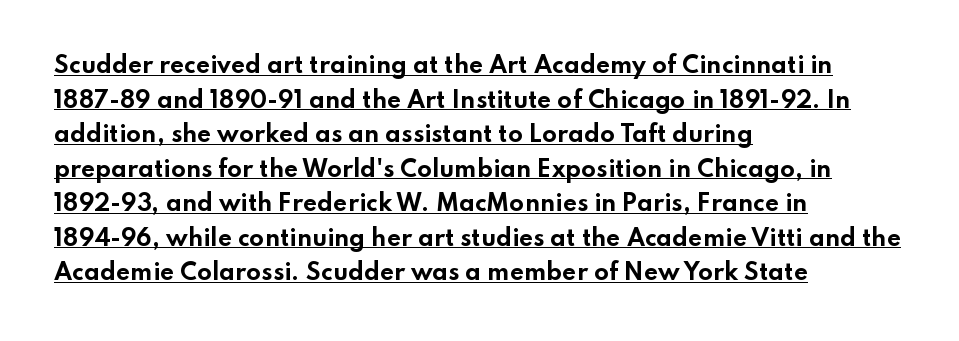
{"italic": "no", "bold": "yes", "underline": "yes", "align": "left", "line_spacing": "normal", "line_spacing_ratio": 1.57, "letter_spacing": "normal", "letter_spacing_em": 0.0, "glyph_px": 22}
